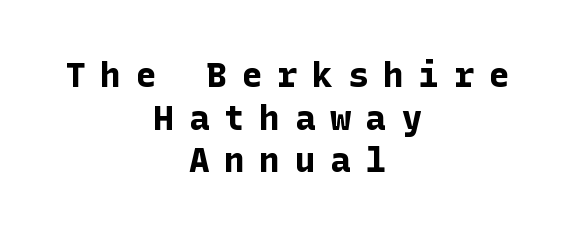
Is there any slant? The stems are plumb. The sample has been set heavy, in full bold. The strip under each line holds only bare page. Visually the block forms a symmetrical silhouette, jagged on both flanks. The letters carry no serifs — their stems end cleanly without finishing strokes.
